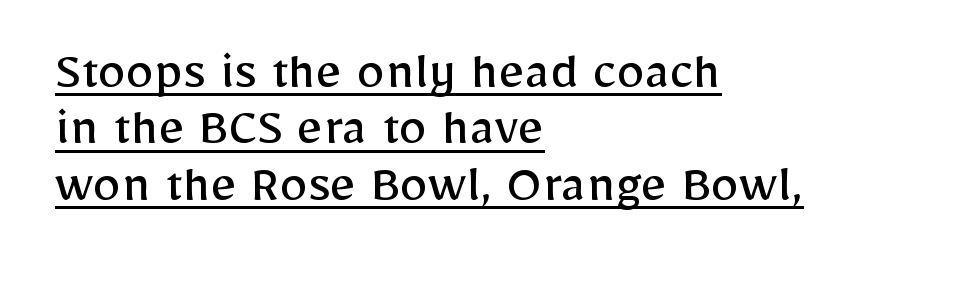
The image shows 57 px regular-weight sans-serif type, upright; set left-aligned, tight line spacing (0.99x), normal letter spacing, underlined; low stroke contrast and a medium x-height.
